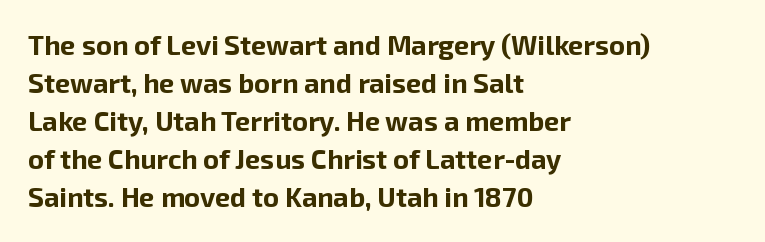
The image shows 27 px bold type, upright; set left-aligned, normal line spacing (1.41x), normal letter spacing, not underlined.
